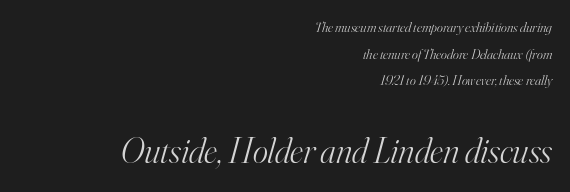
The image shows 36 px light serif type, italic (leaning right); set right-aligned, loose line spacing (1.91x), normal letter spacing, not underlined; the second (bottom) block is 2.57x larger; high stroke contrast and a small x-height.
